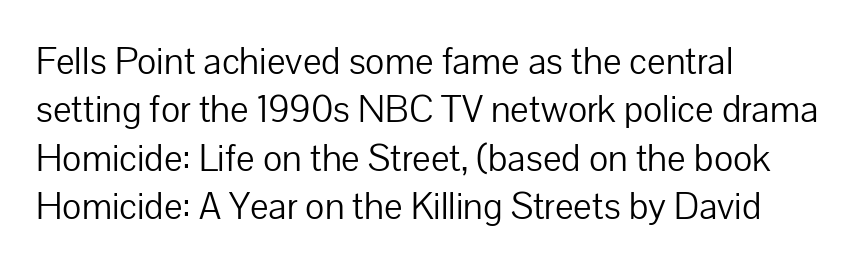
Where is the straight margin? On the left. In terms of posture, this sample is upright. Each word holds together tightly as a unit, with standard inter-letter gaps. A typesetter would call this proportional, since set widths differ per character.
